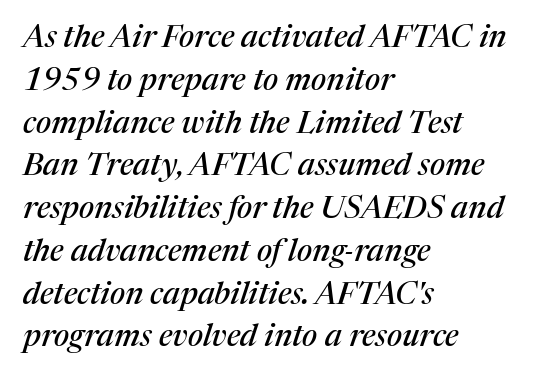
{"serif": "yes", "italic": "yes", "lean": "right", "slant_degrees": 17, "width": "normal", "stroke_contrast": "medium", "x_height": "medium", "monospaced": "no", "underline": "no", "align": "left", "line_spacing": "normal", "line_spacing_ratio": 1.38, "letter_spacing": "normal", "letter_spacing_em": 0.0, "glyph_px": 31}
